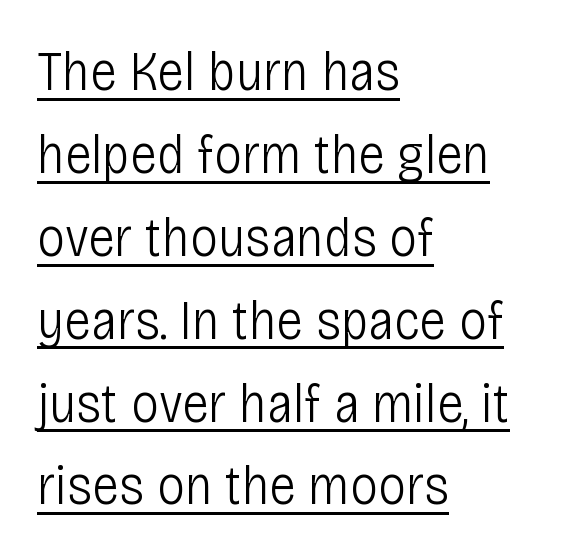
Q: Is the text bold? A: No.
Q: Is the text italic (slanted)? A: No, it is upright.
Q: Is the typeface a serif or a sans-serif typeface? A: Sans-serif.
Q: Is the text underlined? A: Yes.
Q: How is the paragraph aligned? A: Left-aligned.
Q: Is the spacing between letters normal or unusually wide? A: Normal.
Q: Is the spacing between lines tight, normal or loose? A: Normal.
Q: Width (condensed, normal, or wide)? A: Condensed.
Q: Stroke contrast? A: Low.
Q: x-height? A: Large.
Q: Monospaced? A: No.
